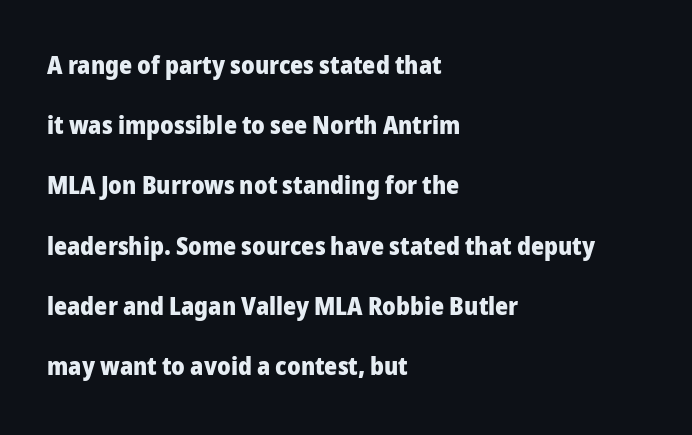
Q: Is the text bold? A: Yes.
Q: Is the text italic (slanted)? A: No, it is upright.
Q: Is the text underlined? A: No.
Q: How is the paragraph aligned? A: Left-aligned.
Q: Is the spacing between letters normal or unusually wide? A: Normal.
Q: Is the spacing between lines tight, normal or loose? A: Loose.
